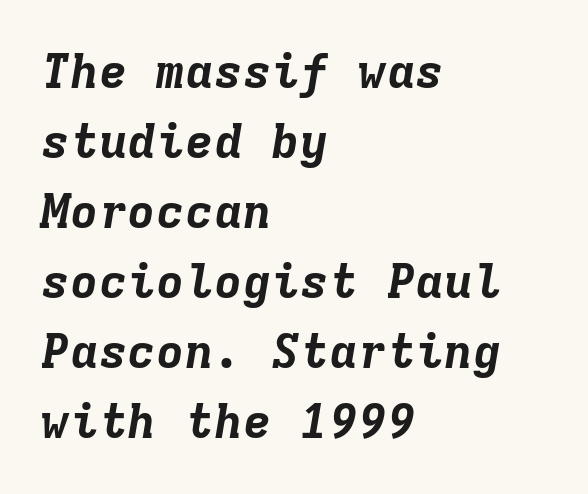
The image shows 48 px bold type, italic (leaning right), monospaced; set left-aligned, normal line spacing (1.46x), normal letter spacing, not underlined; low stroke contrast and a medium x-height.
